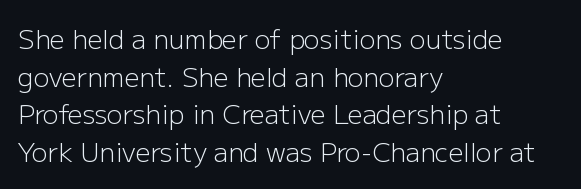
This sample is left-justified, so line endings fall wherever the words run out. Short note: letters normally spaced. These lines were composed using upright roman letters. Nothing heavy about these letters — not bold at all. The glyphs are unaccompanied by any horizontal stroke below them. Quick note: interline space is typical.
